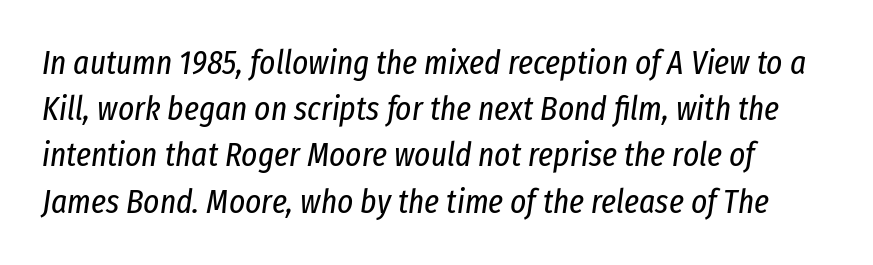
The glyphs are unaccompanied by any horizontal stroke below them. Quick note: interline space is typical. Looks like regular typesetting: each glyph gets only the width it needs. The tracking reads as untouched default to a designer's eye. The rendering applies a slant to the glyphs.
